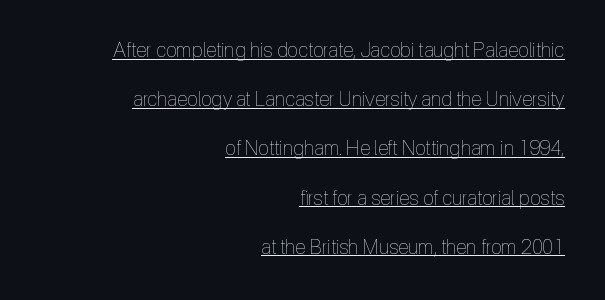
The image shows 20 px text type, upright; set right-aligned, loose line spacing (2.46x), normal letter spacing, underlined.
